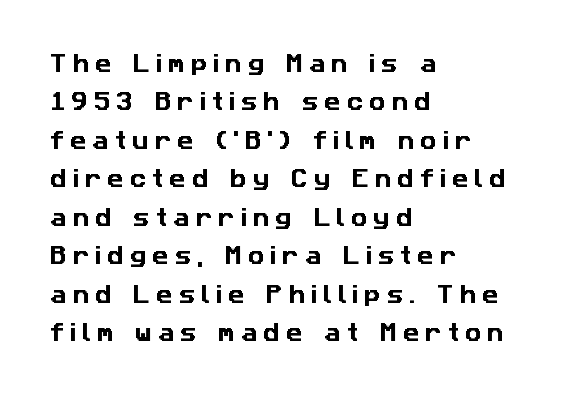
Q: Is the text underlined? A: No.
Q: How is the paragraph aligned? A: Left-aligned.
Q: Is the spacing between letters normal or unusually wide? A: Unusually wide.
